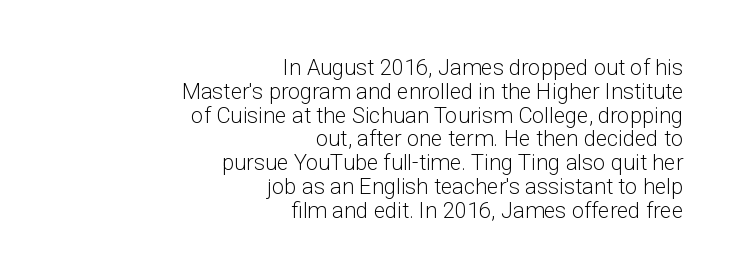
The image shows 22 px text type, upright; set right-aligned, tight line spacing (1.08x), normal letter spacing, not underlined.
